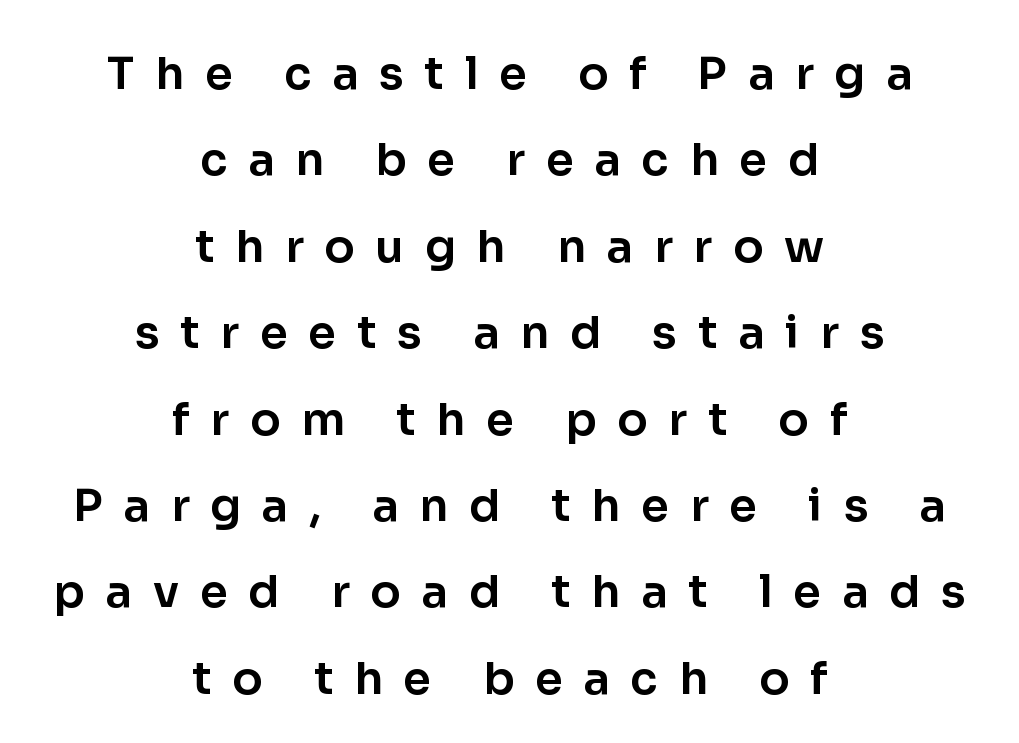
Q: Is the text italic (slanted)? A: No, it is upright.
Q: Is the typeface a serif or a sans-serif typeface? A: Sans-serif.
Q: Is the text underlined? A: No.
Q: How is the paragraph aligned? A: Centered.
Q: Is the spacing between letters normal or unusually wide? A: Unusually wide.
Q: Is the spacing between lines tight, normal or loose? A: Loose.
Q: Width (condensed, normal, or wide)? A: Normal.
Q: Stroke contrast? A: Low.
Q: x-height? A: Medium.
Q: Monospaced? A: No.
